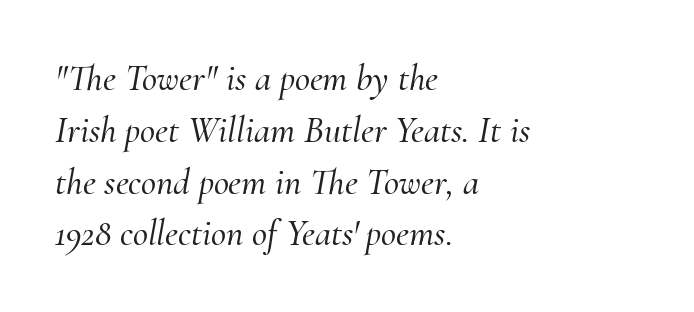
Q: Is the text italic (slanted)? A: Yes, it leans right by about 10 degrees.
Q: Is the typeface a serif or a sans-serif typeface? A: Serif.
Q: Is the text underlined? A: No.
Q: How is the paragraph aligned? A: Left-aligned.
Q: Is the spacing between letters normal or unusually wide? A: Normal.
Q: Is the spacing between lines tight, normal or loose? A: Normal.
Q: Width (condensed, normal, or wide)? A: Normal.
Q: Stroke contrast? A: Medium.
Q: x-height? A: Small.
Q: Monospaced? A: No.
